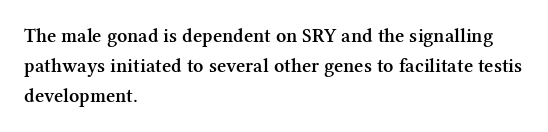
Q: Is the text bold? A: Semi-bold.
Q: Is the text italic (slanted)? A: No, it is upright.
Q: Is the text underlined? A: No.
Q: How is the paragraph aligned? A: Left-aligned.
Q: Is the spacing between letters normal or unusually wide? A: Normal.
Q: Is the spacing between lines tight, normal or loose? A: Normal.
